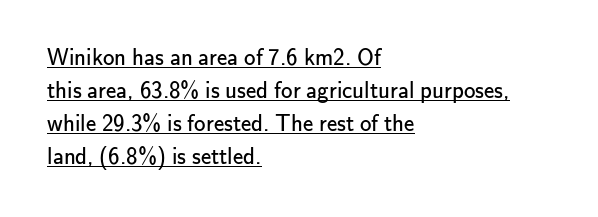
The image shows 23 px text type, upright; set left-aligned, normal line spacing (1.43x), normal letter spacing, underlined.
